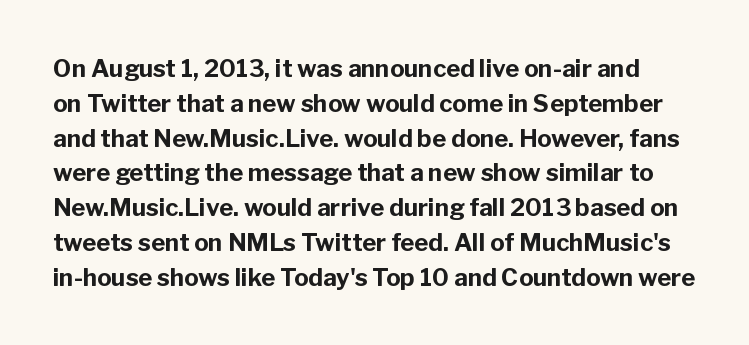
Q: Is the text bold? A: Yes.
Q: Is the text italic (slanted)? A: No, it is upright.
Q: Is the text underlined? A: No.
Q: Is the spacing between letters normal or unusually wide? A: Normal.
Q: Is the spacing between lines tight, normal or loose? A: Normal.
